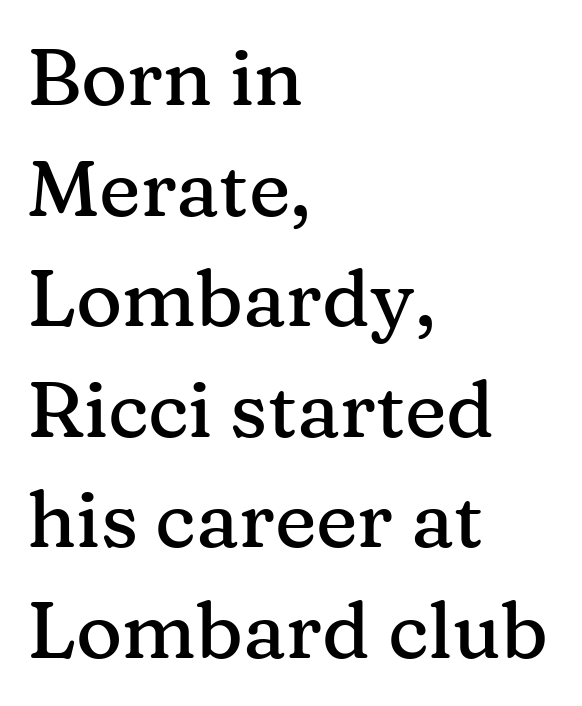
{"serif": "yes", "italic": "no", "width": "normal", "stroke_contrast": "medium", "x_height": "medium", "monospaced": "no", "underline": "no", "align": "left", "line_spacing": "normal", "line_spacing_ratio": 1.4, "letter_spacing": "normal", "letter_spacing_em": 0.0, "glyph_px": 79}
